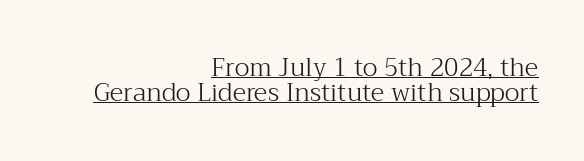
Q: Is the text bold? A: No.
Q: Is the text italic (slanted)? A: No, it is upright.
Q: Is the text underlined? A: Yes.
Q: How is the paragraph aligned? A: Right-aligned.
Q: Is the spacing between letters normal or unusually wide? A: Normal.
Q: Is the spacing between lines tight, normal or loose? A: Tight.
